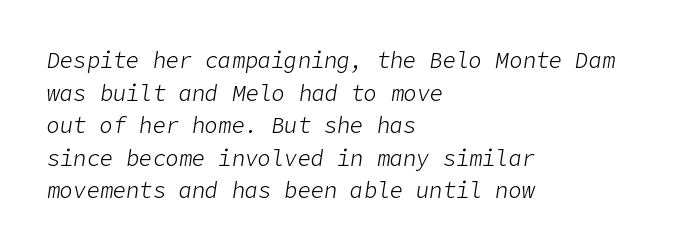
Would a proofreader flag this as italicized? Yes. The gap between lines stays unmarked. Ink coverage per letter is moderate at most. These lines are set flush left with a ragged right edge.
